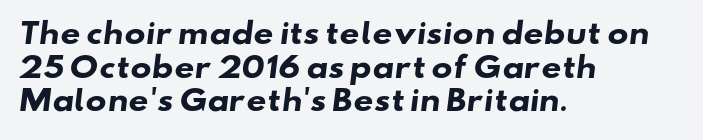
Q: Is the text bold? A: Yes.
Q: Is the typeface a serif or a sans-serif typeface? A: Sans-serif.
Q: Is the text underlined? A: No.
Q: How is the paragraph aligned? A: Left-aligned.
Q: Is the spacing between letters normal or unusually wide? A: Normal.
Q: Width (condensed, normal, or wide)? A: Wide.
Q: Stroke contrast? A: Low.
Q: x-height? A: Small.
Q: Monospaced? A: No.
